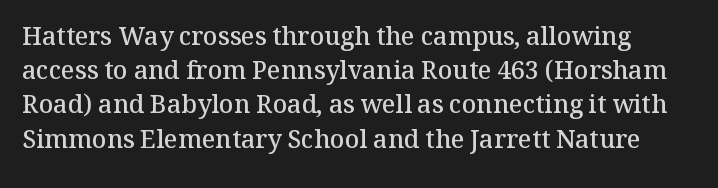
Is there much room between lines? A standard amount, neither cramped nor airy. Characters remain perfectly vertical along every line. There is no visible air inserted between adjacent glyphs. Anything drawn beneath the words? Only blank space. Students, this is semibold: more ink than regular, less than bold.
